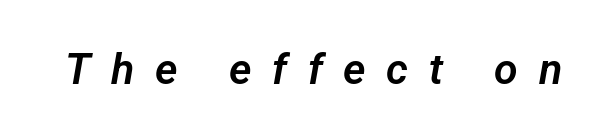
A typesetter would label this face a sans. Think of a printed novel: that variable character pitch is what you see here. How are the letters spaced? Widely, with obvious added tracking. The passage shown is not underscored anywhere.
